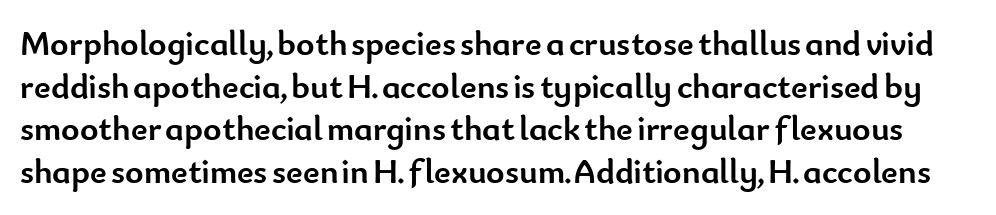
The image shows 35 px semibold sans-serif type, upright; set line spacing 1.22x, normal letter spacing, not underlined; low stroke contrast and a small x-height.
